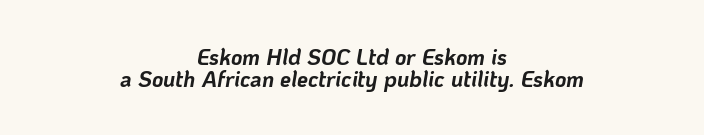
Q: Is the text bold? A: Yes.
Q: Is the text italic (slanted)? A: Yes, it leans right by about 10 degrees.
Q: Is the text underlined? A: No.
Q: How is the paragraph aligned? A: Centered.
Q: Is the spacing between letters normal or unusually wide? A: Normal.
Q: Is the spacing between lines tight, normal or loose? A: Tight.
